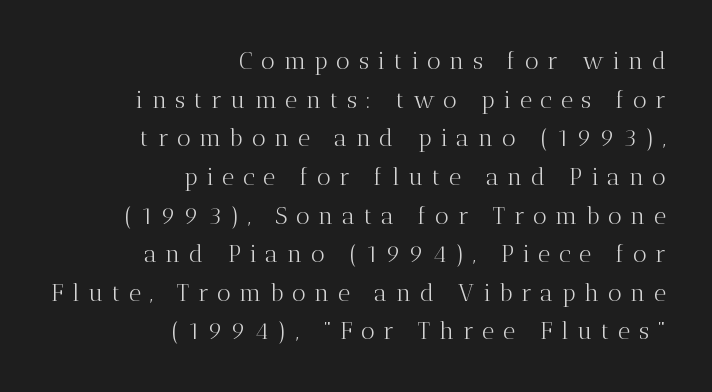
{"italic": "no", "bold": "no", "underline": "no", "align": "right", "line_spacing": "normal", "line_spacing_ratio": 1.61, "letter_spacing": "wide", "letter_spacing_em": 0.36, "glyph_px": 24}
